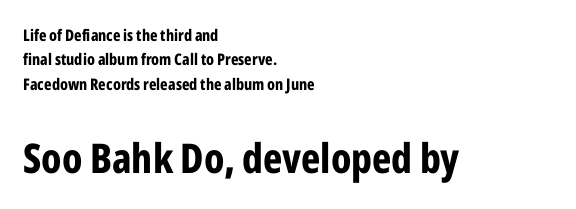
Q: Is the text bold? A: Yes.
Q: Is the text italic (slanted)? A: No, it is upright.
Q: Is the typeface a serif or a sans-serif typeface? A: Sans-serif.
Q: Is the text underlined? A: No.
Q: How is the paragraph aligned? A: Left-aligned.
Q: Is the spacing between letters normal or unusually wide? A: Normal.
Q: Is the spacing between lines tight, normal or loose? A: Normal.
Q: Which block of text is set in a larger size, the first (top) or the second (bottom)? A: The second (bottom) one.
Q: Width (condensed, normal, or wide)? A: Condensed.
Q: Stroke contrast? A: Low.
Q: x-height? A: Medium.
Q: Monospaced? A: No.
